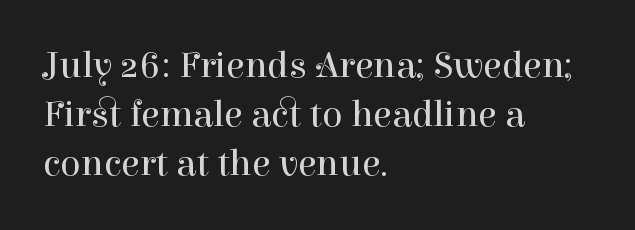
Q: Is the text bold? A: No.
Q: Is the text italic (slanted)? A: No, it is upright.
Q: Is the typeface a serif or a sans-serif typeface? A: Serif.
Q: Is the text underlined? A: No.
Q: How is the paragraph aligned? A: Left-aligned.
Q: Is the spacing between letters normal or unusually wide? A: Normal.
Q: Is the spacing between lines tight, normal or loose? A: Normal.
Q: Width (condensed, normal, or wide)? A: Normal.
Q: Stroke contrast? A: High.
Q: x-height? A: Medium.
Q: Monospaced? A: No.
